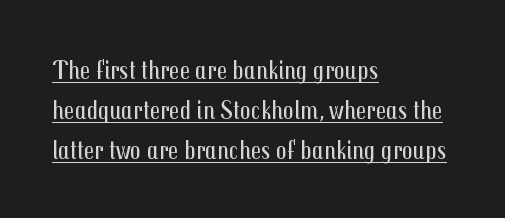
Q: Is the text bold? A: No.
Q: Is the text italic (slanted)? A: No, it is upright.
Q: Is the text underlined? A: Yes.
Q: How is the paragraph aligned? A: Left-aligned.
Q: Is the spacing between letters normal or unusually wide? A: Normal.
Q: Is the spacing between lines tight, normal or loose? A: Normal.
